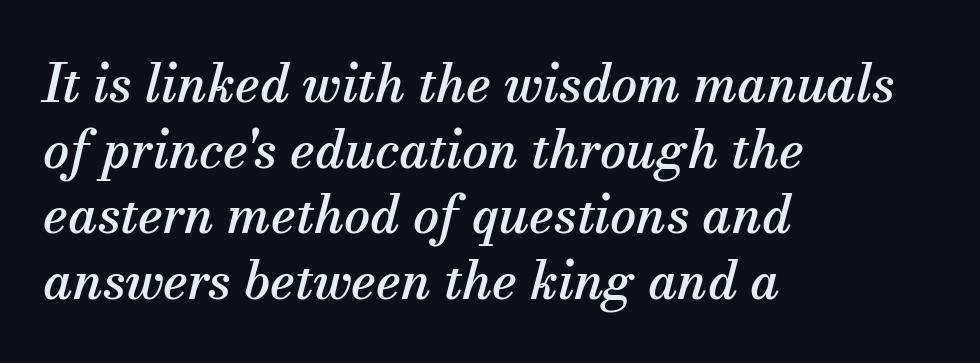
The image shows 52 px serif type, italic (leaning right); set left-aligned, normal line spacing (1.26x), normal letter spacing, not underlined; medium stroke contrast and a small x-height.
